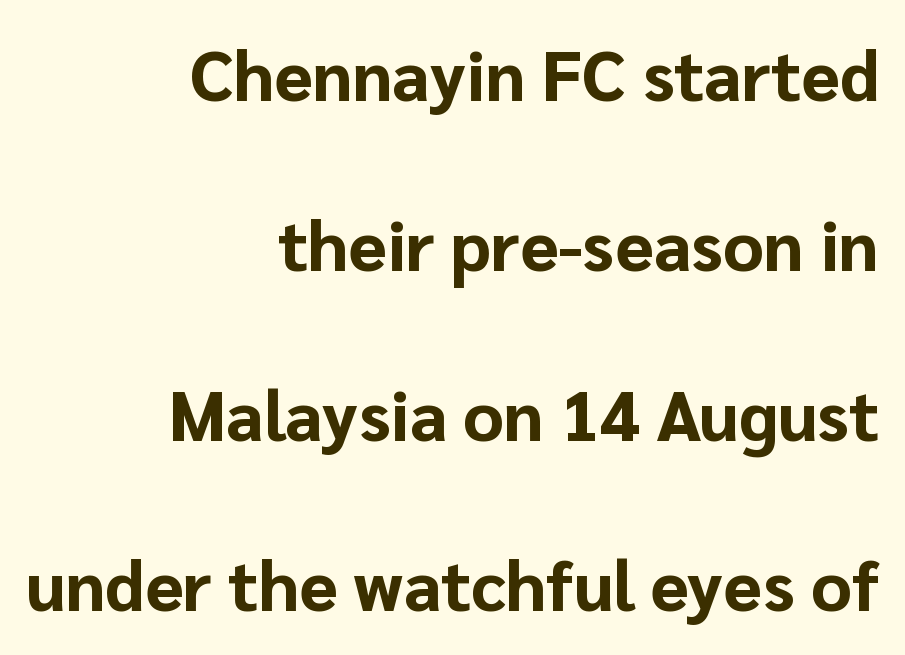
The image shows 70 px bold sans-serif type, upright; set right-aligned, loose line spacing (2.43x), normal letter spacing, not underlined; low stroke contrast and a medium x-height.
